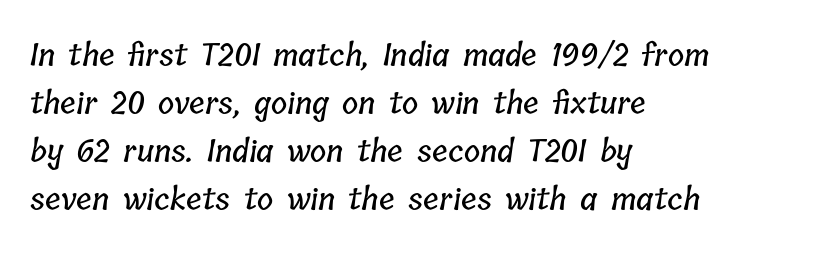
Each word holds together tightly as a unit, with standard inter-letter gaps. Typeset ragged right — the left edge is the straight one. Has an underline been added? It has not. These lines are rendered in a variable-pitch font. The block of text has a typical density, with ordinary space between rows.
